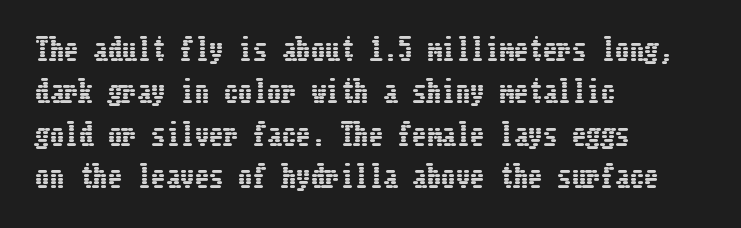
{"italic": "no", "width": "condensed", "stroke_contrast": "low", "x_height": "medium", "underline": "no", "align": "left", "line_spacing": "normal", "line_spacing_ratio": 1.46, "letter_spacing": "normal", "letter_spacing_em": 0.0, "glyph_px": 29}
